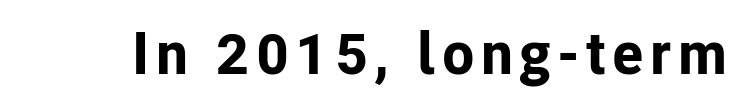
Here the designer chose a conventional face with non-uniform glyph widths. Is there any slant? The stems are plumb. A typesetter would label this face a sans. The zone under the glyphs is completely vacant. Weight check: bold — yes, fully.
